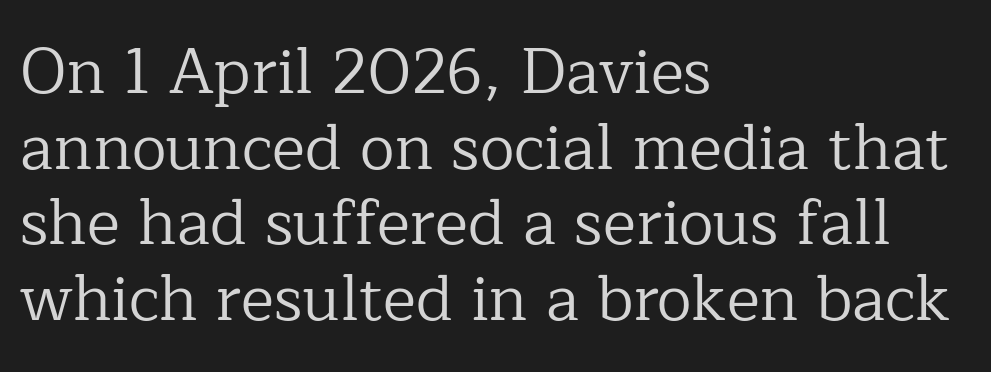
Q: Is the text bold? A: No.
Q: Is the text italic (slanted)? A: No, it is upright.
Q: Is the typeface a serif or a sans-serif typeface? A: Serif.
Q: Is the text underlined? A: No.
Q: How is the paragraph aligned? A: Left-aligned.
Q: Is the spacing between letters normal or unusually wide? A: Normal.
Q: Width (condensed, normal, or wide)? A: Normal.
Q: Stroke contrast? A: Low.
Q: x-height? A: Medium.
Q: Monospaced? A: No.
